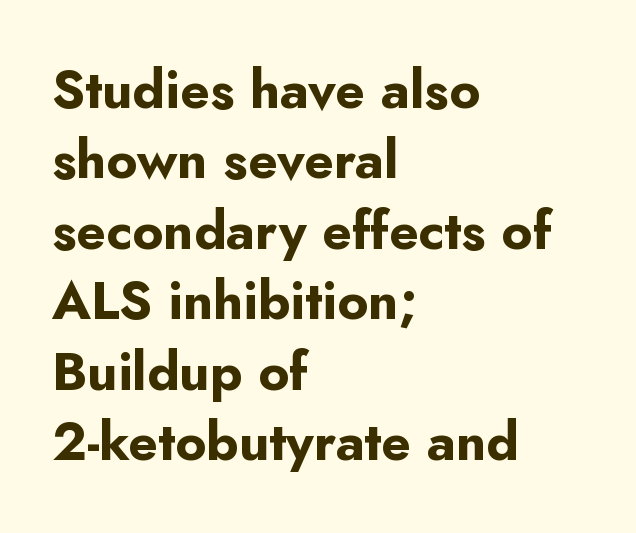
Q: Is the text bold? A: Yes.
Q: Is the text italic (slanted)? A: No, it is upright.
Q: Is the typeface a serif or a sans-serif typeface? A: Sans-serif.
Q: Is the text underlined? A: No.
Q: How is the paragraph aligned? A: Left-aligned.
Q: Is the spacing between letters normal or unusually wide? A: Normal.
Q: Is the spacing between lines tight, normal or loose? A: Normal.
Q: Width (condensed, normal, or wide)? A: Normal.
Q: Stroke contrast? A: Low.
Q: x-height? A: Small.
Q: Monospaced? A: No.
